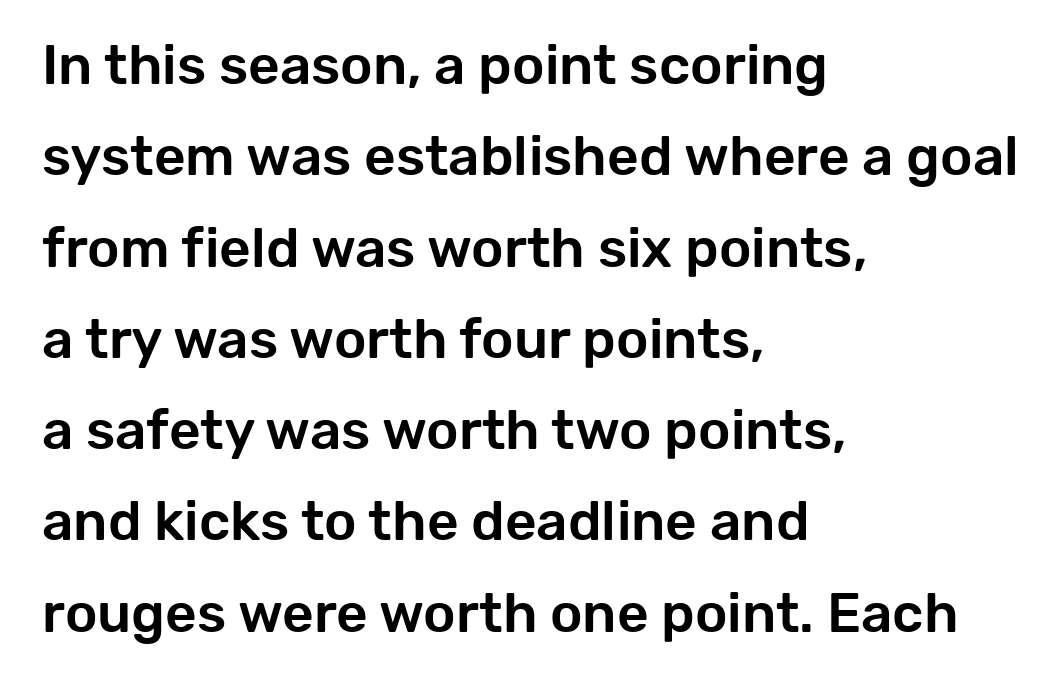
Here the glyphs are tracked normally, forming tight word shapes. The space between consecutive lines is moderate. The letters advance in unequal steps, a hallmark of proportional type. Reading down the block, your eye returns to a fixed left position each line. Italic? Not at all — the glyphs are vertical. Type style note: lacks serifs.
